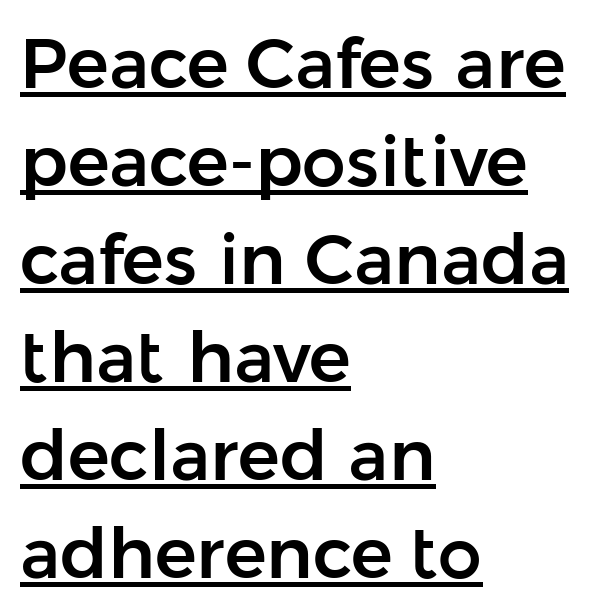
The rendering uses natural spacing where letterforms have individual widths. Posture: straight, roman, zero tilt. Students, observe: this is what conventionally led text looks like. Letter spacing: default. Line starts are locked; line ends wander. Each letter's strokes conclude bluntly, with no projecting serifs.
